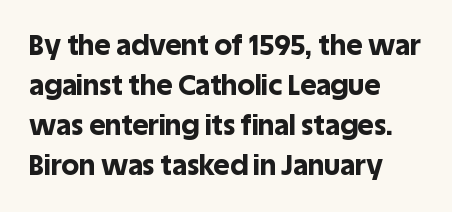
Q: Is the text bold? A: Yes.
Q: Is the text italic (slanted)? A: No, it is upright.
Q: Is the typeface a serif or a sans-serif typeface? A: Sans-serif.
Q: Is the text underlined? A: No.
Q: How is the paragraph aligned? A: Left-aligned.
Q: Is the spacing between letters normal or unusually wide? A: Normal.
Q: Is the spacing between lines tight, normal or loose? A: Normal.
Q: Width (condensed, normal, or wide)? A: Normal.
Q: x-height? A: Large.
Q: Monospaced? A: No.
